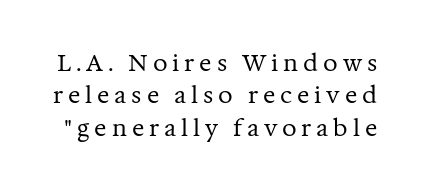
Q: Is the text bold? A: No.
Q: Is the text italic (slanted)? A: No, it is upright.
Q: Is the text underlined? A: No.
Q: Is the spacing between letters normal or unusually wide? A: Unusually wide.
Q: Is the spacing between lines tight, normal or loose? A: Normal.
